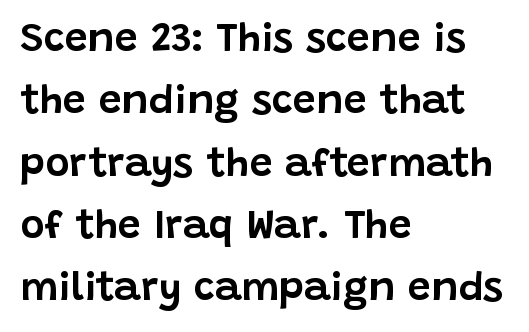
Q: Is the text italic (slanted)? A: No, it is upright.
Q: Is the typeface a serif or a sans-serif typeface? A: Sans-serif.
Q: Is the text underlined? A: No.
Q: How is the paragraph aligned? A: Left-aligned.
Q: Is the spacing between letters normal or unusually wide? A: Normal.
Q: Is the spacing between lines tight, normal or loose? A: Normal.
Q: Width (condensed, normal, or wide)? A: Normal.
Q: Stroke contrast? A: Low.
Q: x-height? A: Large.
Q: Monospaced? A: No.
